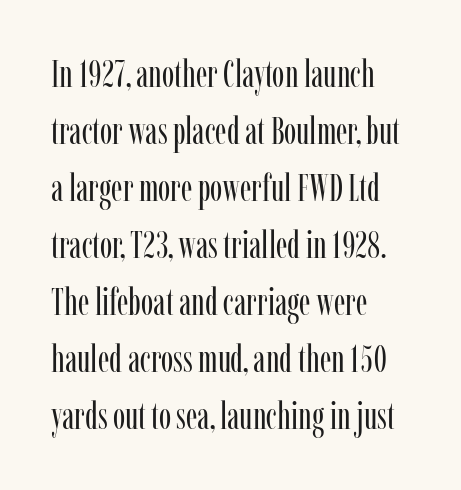
{"serif": "yes", "italic": "no", "bold": "no", "weight": "regular", "width": "condensed", "stroke_contrast": "low", "x_height": "medium", "monospaced": "no", "underline": "no", "align": "left", "line_spacing": "normal", "line_spacing_ratio": 1.54, "letter_spacing": "normal", "letter_spacing_em": 0.0, "glyph_px": 37}
